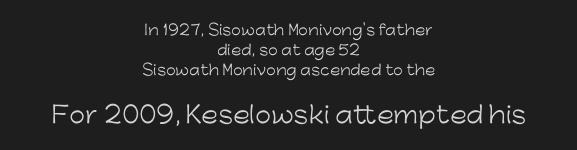
The image shows 23 px text type, upright; set centered, normal line spacing (1.44x), normal letter spacing, not underlined; the second (bottom) block is 1.64x larger.
